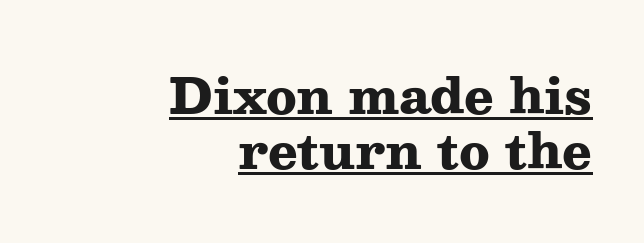
Notice how the passage keeps a crisp vertical edge on the right only. A typographer would call this underscored text. Thick stems and heavy bowls — unmistakably bold. The axis of the letterforms is exactly vertical.
